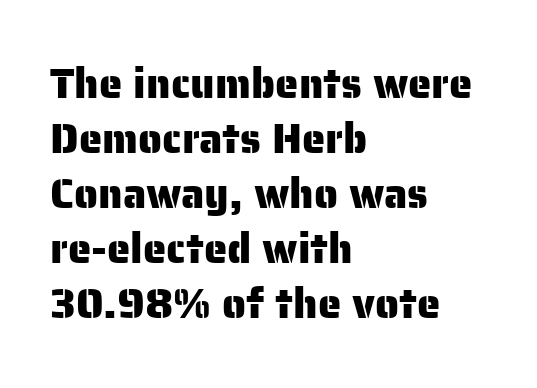
The image shows 42 px sans-serif type, upright; set left-aligned, normal line spacing (1.31x), normal letter spacing, not underlined; low stroke contrast and a medium x-height.
